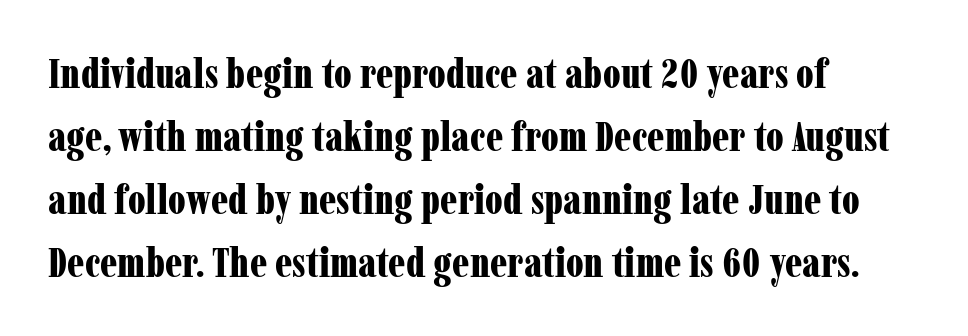
Q: Is the text bold? A: Yes.
Q: Is the text italic (slanted)? A: No, it is upright.
Q: Is the typeface a serif or a sans-serif typeface? A: Serif.
Q: Is the text underlined? A: No.
Q: How is the paragraph aligned? A: Left-aligned.
Q: Is the spacing between letters normal or unusually wide? A: Normal.
Q: Is the spacing between lines tight, normal or loose? A: Normal.
Q: Width (condensed, normal, or wide)? A: Condensed.
Q: Stroke contrast? A: Low.
Q: x-height? A: Medium.
Q: Monospaced? A: No.
